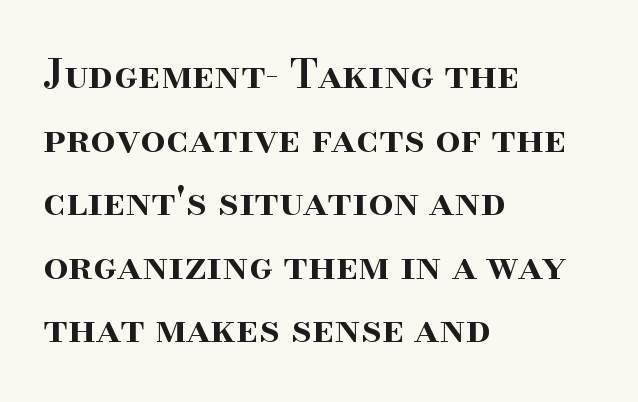
Q: Is the text bold? A: Semi-bold.
Q: Is the text italic (slanted)? A: No, it is upright.
Q: Is the typeface a serif or a sans-serif typeface? A: Serif.
Q: Is the text underlined? A: No.
Q: How is the paragraph aligned? A: Left-aligned.
Q: Is the spacing between letters normal or unusually wide? A: Normal.
Q: Is the spacing between lines tight, normal or loose? A: Normal.
Q: Width (condensed, normal, or wide)? A: Normal.
Q: Stroke contrast? A: High.
Q: x-height? A: Small.
Q: Monospaced? A: No.
